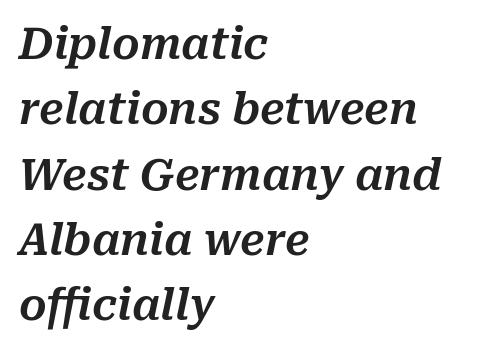
The image shows 43 px text type, italic (leaning right); set left-aligned, normal line spacing (1.52x), normal letter spacing, not underlined; medium stroke contrast and a medium x-height.
